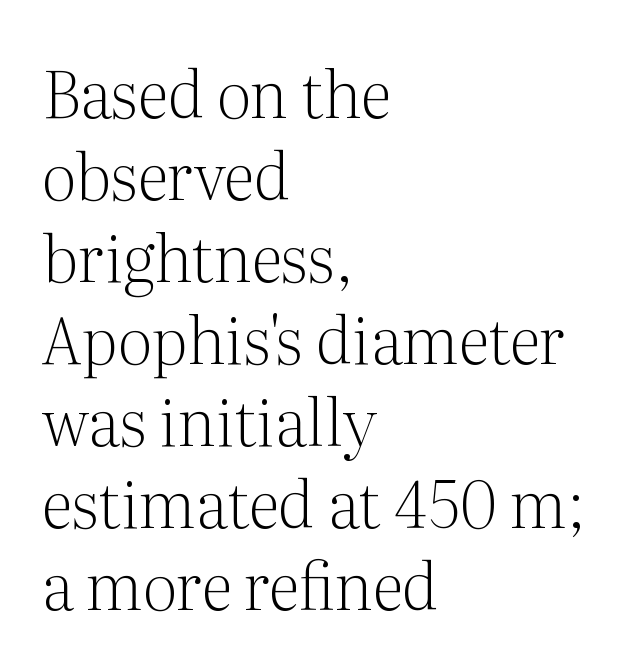
The designer went with a serif here, giving each stem small feet. These glyphs show unthickened strokes, regular width or finer. Leftover space on each line is placed entirely after the last word. The gap between lines stays unmarked.
